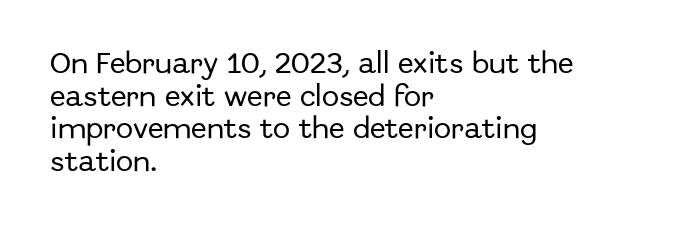
The image shows 23 px text type, upright; set left-aligned, normal line spacing (1.42x), normal letter spacing, not underlined.
